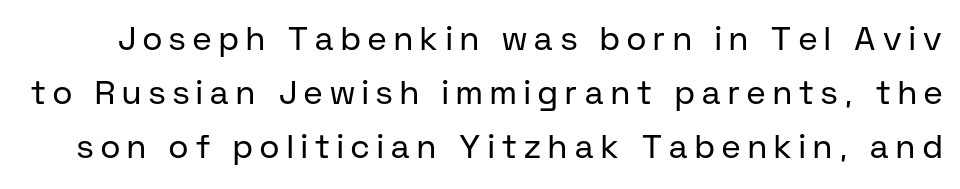
Q: Is the text bold? A: No.
Q: Is the text italic (slanted)? A: No, it is upright.
Q: Is the typeface a serif or a sans-serif typeface? A: Sans-serif.
Q: Is the text underlined? A: No.
Q: Is the spacing between letters normal or unusually wide? A: Unusually wide.
Q: Is the spacing between lines tight, normal or loose? A: Normal.
Q: Width (condensed, normal, or wide)? A: Normal.
Q: Stroke contrast? A: Low.
Q: x-height? A: Medium.
Q: Monospaced? A: No.
